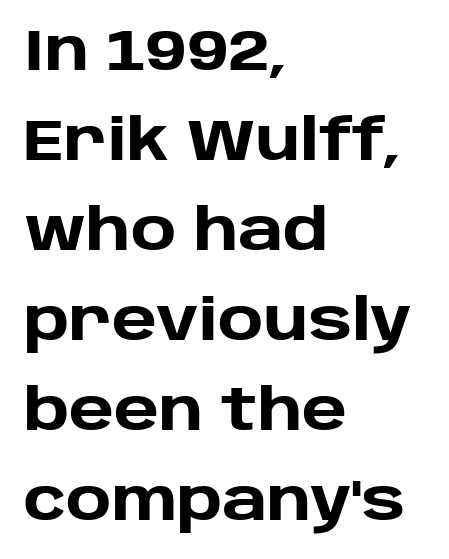
The image shows 57 px heavy sans-serif type, upright; set left-aligned, normal line spacing (1.58x), normal letter spacing, not underlined; low stroke contrast and a large x-height.
